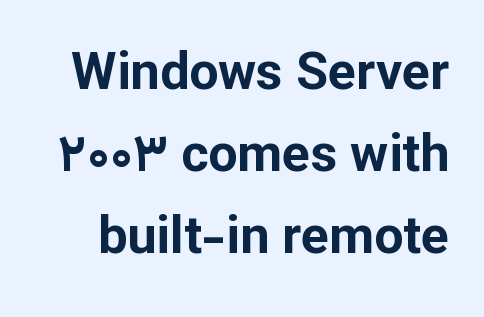
The face used here is proportionally spaced, like ordinary book or web type. Observe the ordinary spacing: letters are neighbours, not strangers. Chunky letters — that's bold for sure. The space between consecutive lines is moderate.
